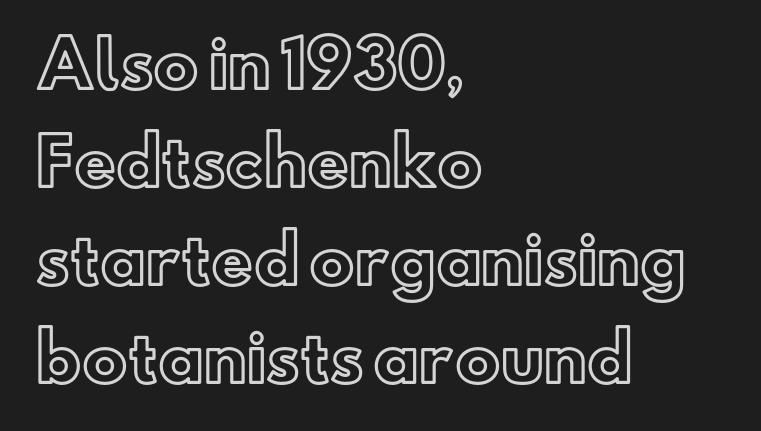
{"italic": "no", "width": "normal", "x_height": "small", "monospaced": "no", "underline": "no", "align": "left", "line_spacing": "normal", "line_spacing_ratio": 1.53, "letter_spacing": "normal", "letter_spacing_em": 0.0, "glyph_px": 64}
